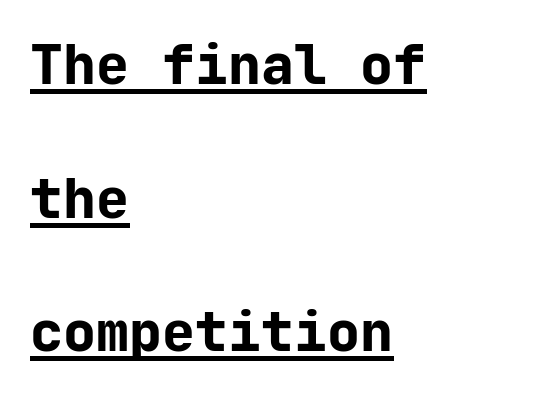
{"serif": "no", "italic": "no", "bold": "yes", "weight": "bold", "width": "normal", "stroke_contrast": "low", "x_height": "medium", "monospaced": "yes", "underline": "yes", "align": "left", "line_spacing": "loose", "line_spacing_ratio": 2.43, "letter_spacing": "normal", "letter_spacing_em": 0.0, "glyph_px": 55}
